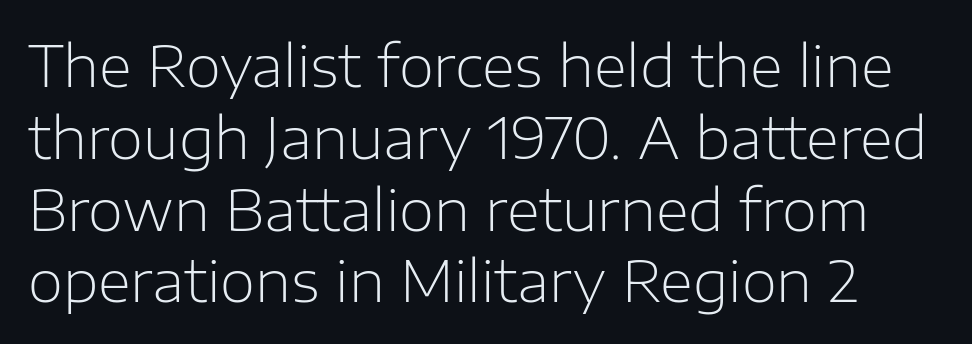
Q: Is the text bold? A: No.
Q: Is the text italic (slanted)? A: No, it is upright.
Q: Is the typeface a serif or a sans-serif typeface? A: Sans-serif.
Q: Is the text underlined? A: No.
Q: Is the spacing between letters normal or unusually wide? A: Normal.
Q: Is the spacing between lines tight, normal or loose? A: Normal.
Q: Width (condensed, normal, or wide)? A: Normal.
Q: Stroke contrast? A: Low.
Q: x-height? A: Medium.
Q: Monospaced? A: No.
